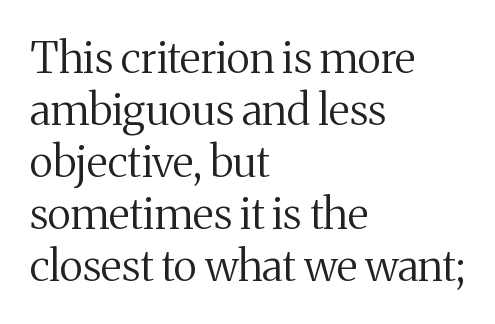
{"serif": "yes", "italic": "no", "bold": "no", "weight": "regular", "width": "normal", "stroke_contrast": "medium", "x_height": "medium", "monospaced": "no", "underline": "no", "align": "left", "line_spacing_ratio": 1.21, "letter_spacing": "normal", "letter_spacing_em": 0.0, "glyph_px": 43}
